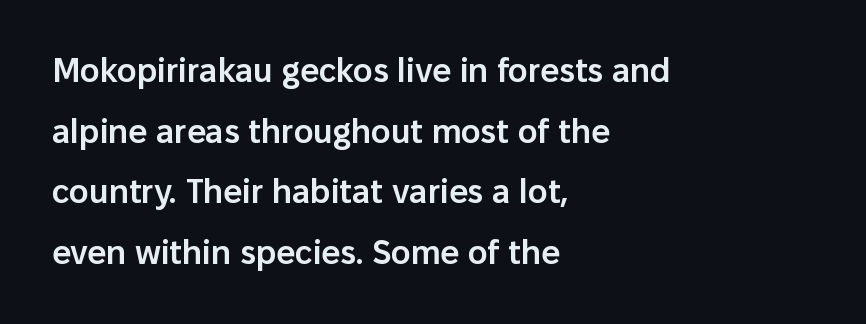
{"serif": "no", "italic": "no", "bold": "semi", "weight": "semibold", "width": "normal", "stroke_contrast": "low", "x_height": "medium", "monospaced": "no", "underline": "no", "align": "left", "line_spacing_ratio": 1.84, "letter_spacing": "normal", "letter_spacing_em": 0.0, "glyph_px": 33}
